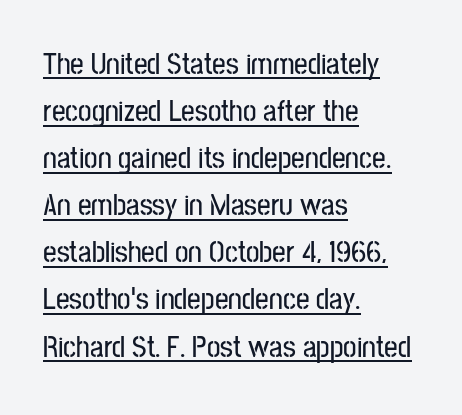
The image shows 30 px condensed sans-serif type, upright; set left-aligned, normal line spacing (1.57x), normal letter spacing, underlined; low stroke contrast and a medium x-height.
